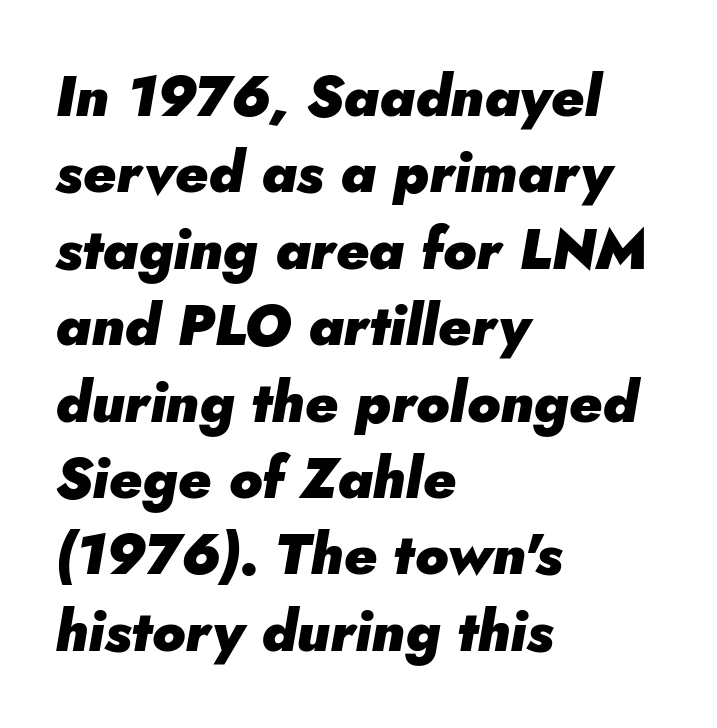
{"italic": "yes", "lean": "right", "slant_degrees": 5, "bold": "yes", "weight": "heavy", "width": "normal", "stroke_contrast": "low", "x_height": "small", "monospaced": "no", "underline": "no", "align": "left", "line_spacing": "normal", "line_spacing_ratio": 1.34, "letter_spacing": "normal", "letter_spacing_em": 0.0, "glyph_px": 57}
